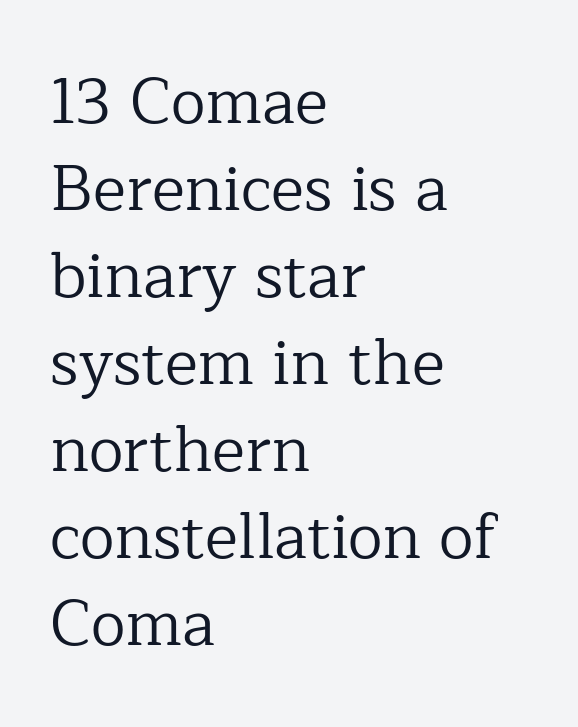
Q: Is the text bold? A: No.
Q: Is the text italic (slanted)? A: No, it is upright.
Q: Is the typeface a serif or a sans-serif typeface? A: Serif.
Q: Is the text underlined? A: No.
Q: How is the paragraph aligned? A: Left-aligned.
Q: Is the spacing between letters normal or unusually wide? A: Normal.
Q: Is the spacing between lines tight, normal or loose? A: Normal.
Q: Width (condensed, normal, or wide)? A: Normal.
Q: Stroke contrast? A: Low.
Q: x-height? A: Medium.
Q: Monospaced? A: No.
